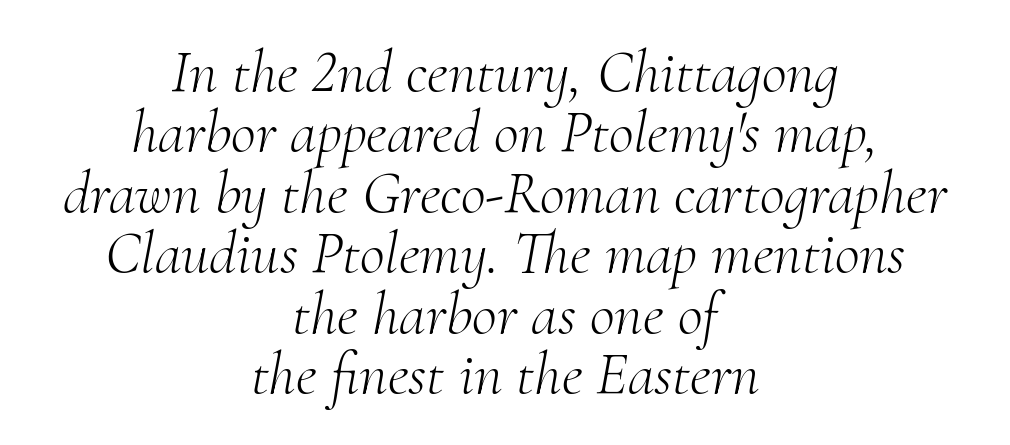
Neither beginnings nor endings align; midpoints do. When letters slant like this, we call the style italic. The passage shown has conventional tracking throughout. Note: serifs present on the glyphs.
